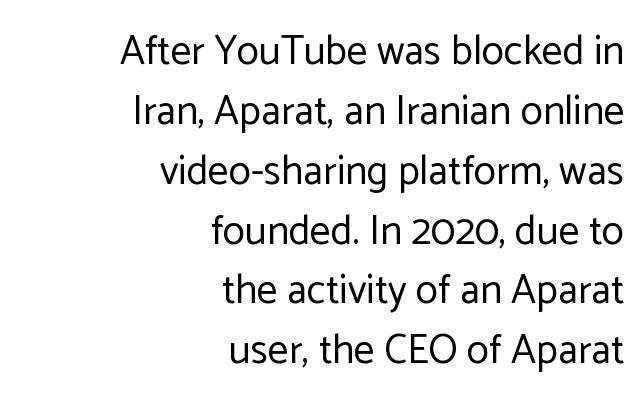
{"serif": "no", "italic": "no", "bold": "no", "weight": "regular", "width": "normal", "stroke_contrast": "low", "x_height": "medium", "monospaced": "no", "underline": "no", "align": "right", "line_spacing": "normal", "line_spacing_ratio": 1.46, "letter_spacing": "normal", "letter_spacing_em": 0.0, "glyph_px": 41}
